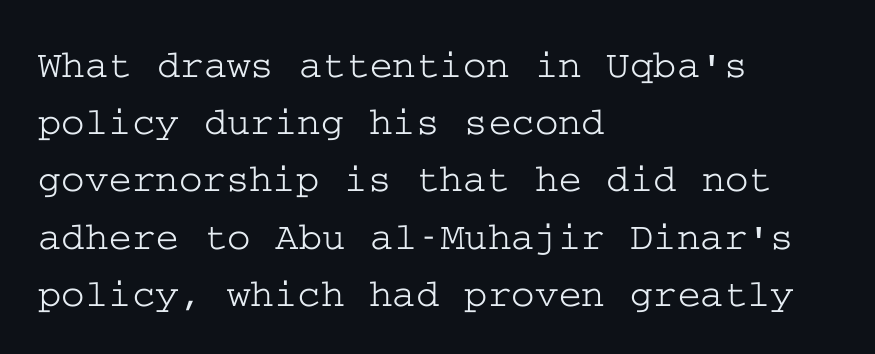
Q: Is the text italic (slanted)? A: No, it is upright.
Q: Is the typeface a serif or a sans-serif typeface? A: Serif.
Q: Is the text underlined? A: No.
Q: How is the paragraph aligned? A: Left-aligned.
Q: Is the spacing between letters normal or unusually wide? A: Normal.
Q: Is the spacing between lines tight, normal or loose? A: Normal.
Q: Width (condensed, normal, or wide)? A: Wide.
Q: Stroke contrast? A: Low.
Q: x-height? A: Medium.
